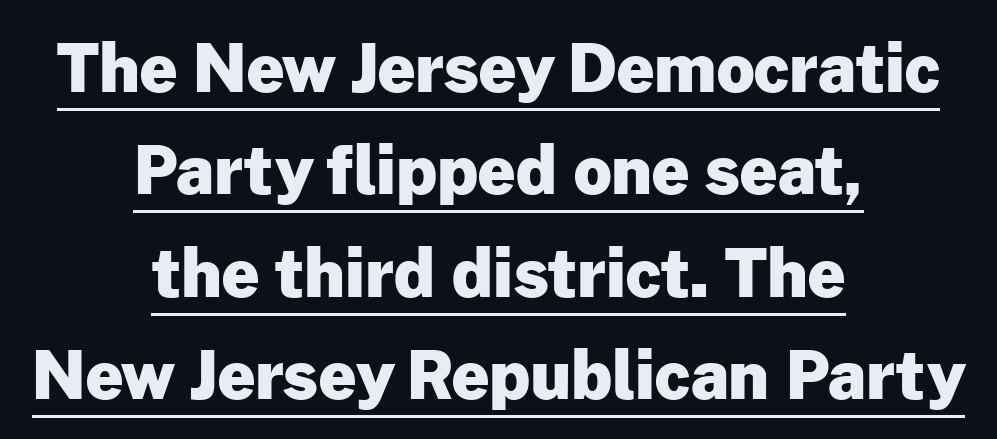
You could not count columns in this text — the font is proportionally spaced. There is no visible air inserted between adjacent glyphs. Caption: lettering with a line underneath. Characters remain perfectly vertical along every line. Summary of weight: heavy, a full bold. What kind of face is this? One without serifs — a sans.
